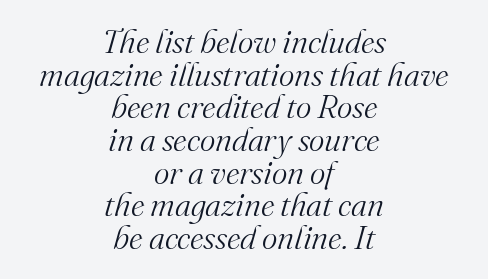
{"serif": "yes", "italic": "yes", "lean": "right", "slant_degrees": 16, "bold": "no", "weight": "light", "width": "normal", "stroke_contrast": "medium", "x_height": "small", "monospaced": "no", "underline": "no", "align": "center", "line_spacing": "tight", "line_spacing_ratio": 0.99, "letter_spacing": "normal", "letter_spacing_em": 0.0, "glyph_px": 33}
